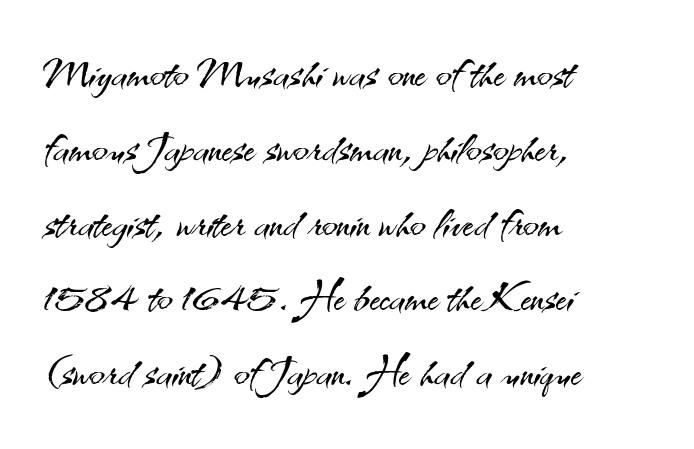
Q: Is the text bold? A: No.
Q: Is the text italic (slanted)? A: Yes.
Q: Is the typeface a serif or a sans-serif typeface? A: Sans-serif.
Q: Is the text underlined? A: No.
Q: How is the paragraph aligned? A: Left-aligned.
Q: Is the spacing between letters normal or unusually wide? A: Normal.
Q: Is the spacing between lines tight, normal or loose? A: Normal.
Q: Width (condensed, normal, or wide)? A: Normal.
Q: Stroke contrast? A: Medium.
Q: x-height? A: Small.
Q: Monospaced? A: No.
